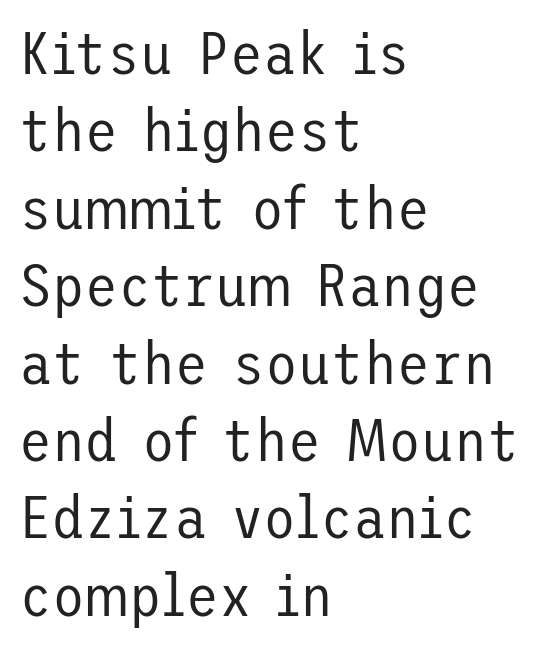
Caption: face not bold, strokes unweighted. No extra tracking has been applied to these lines. The typesetter chose a ragged-right arrangement here. The string is rendered with underlining switched off.
